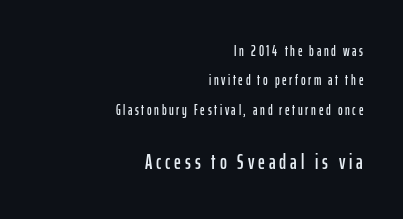
The image shows 21 px text type, upright; set right-aligned, loose line spacing (2.09x), not underlined; the second (bottom) block is 1.5x larger.
